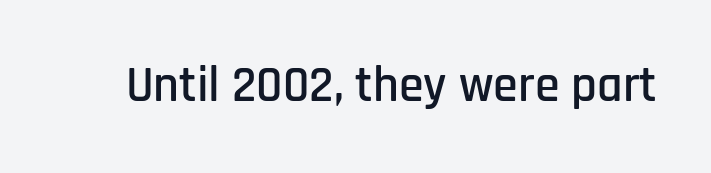
You can tell from the bare stems that sans-serif type was used. The tracking reads as untouched default to a designer's eye. The area under the type is left untouched. This is the regular roman posture of the typeface. Character widths vary here, with narrow letters taking less room than wide ones.
